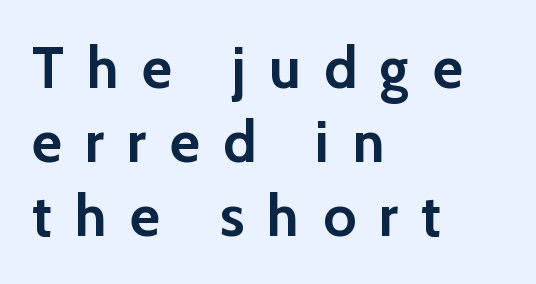
Normally led — the rows are evenly, conventionally spaced. The words here are not underlined. One-word summary of the alignment: left. Look at the tracking — it's clearly loosened, letters drifting apart. Students, this is bold: see how much ink each stroke carries.
